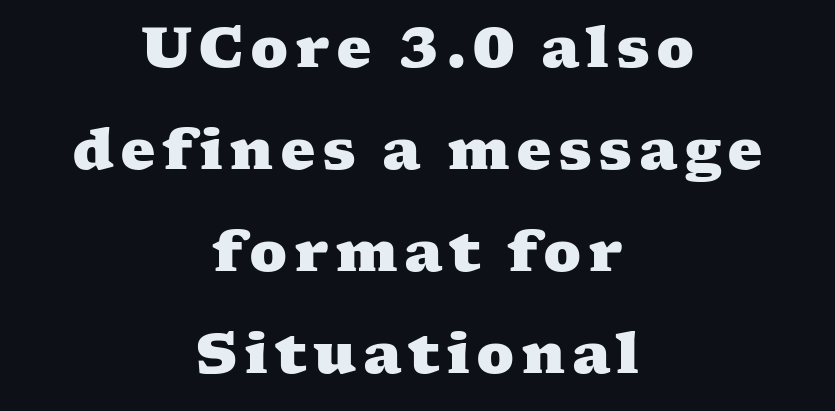
Q: Is the text bold? A: Yes.
Q: Is the typeface a serif or a sans-serif typeface? A: Serif.
Q: Is the text underlined? A: No.
Q: How is the paragraph aligned? A: Centered.
Q: Width (condensed, normal, or wide)? A: Wide.
Q: Stroke contrast? A: Medium.
Q: x-height? A: Medium.
Q: Monospaced? A: No.
